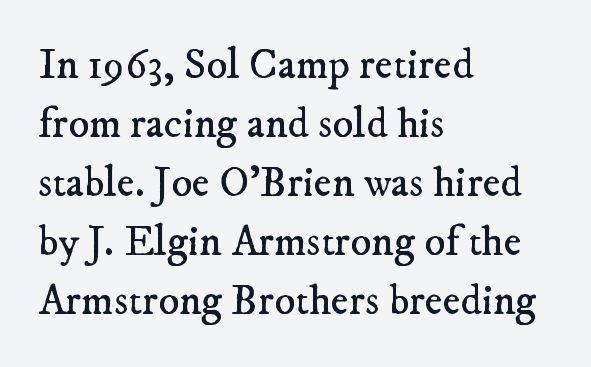
The image shows 43 px regular-weight serif type; set left-aligned, normal line spacing (1.37x), normal letter spacing, not underlined; low stroke contrast and a small x-height.
